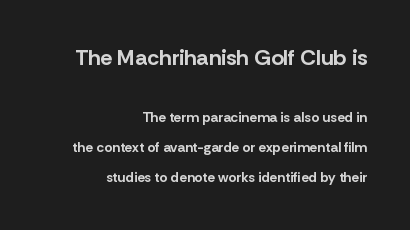
Caption: standard tracking, unaltered. Bare-footed words on every line. Reading down the block, your eye finds every line finishing at a fixed right position. Which chunk is bigger? The first one — the top block dwarfs the bottom. Is there any slant? The stems are plumb. In terms of weight, the rendering is a true, heavy bold.
